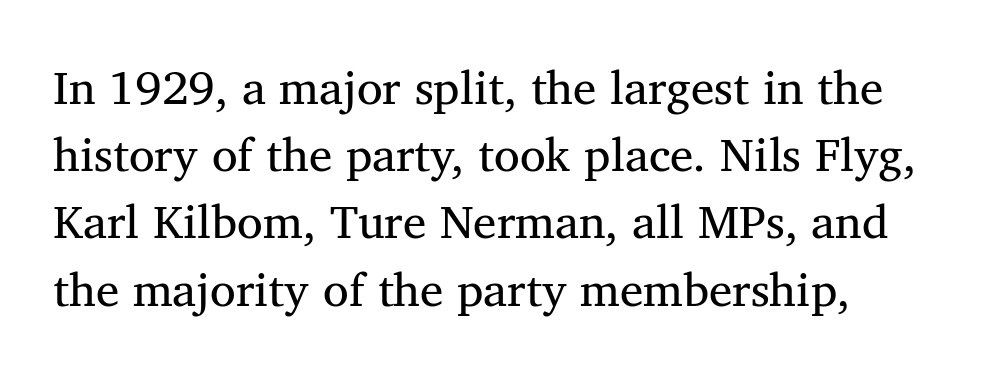
How would I describe the line gaps? Plain and ordinary. Classification — serif. No extra ink here — the face is not bold. Think of a printed novel: that variable character pitch is what you see here. Spacing between characters is what you'd get straight out of the box. Each row of text sits above clean, open space.
